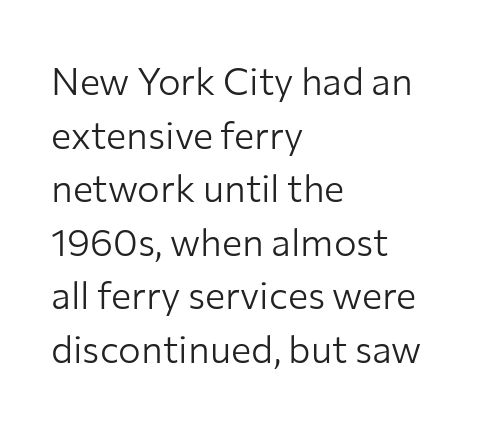
Q: Is the text bold? A: No.
Q: Is the text italic (slanted)? A: No, it is upright.
Q: Is the typeface a serif or a sans-serif typeface? A: Sans-serif.
Q: Is the text underlined? A: No.
Q: How is the paragraph aligned? A: Left-aligned.
Q: Is the spacing between letters normal or unusually wide? A: Normal.
Q: Is the spacing between lines tight, normal or loose? A: Normal.
Q: Width (condensed, normal, or wide)? A: Normal.
Q: Stroke contrast? A: Low.
Q: x-height? A: Medium.
Q: Monospaced? A: No.
